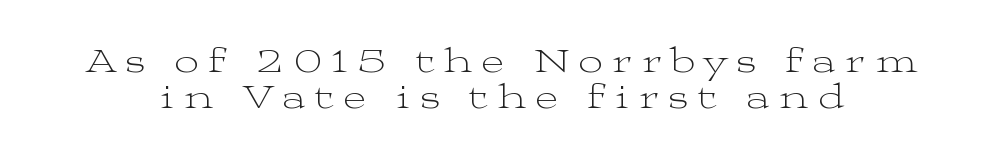
{"serif": "yes", "italic": "no", "bold": "no", "weight": "light", "width": "wide", "stroke_contrast": "medium", "x_height": "medium", "monospaced": "no", "underline": "no", "line_spacing": "tight", "line_spacing_ratio": 1.05, "letter_spacing": "wide", "letter_spacing_em": 0.29, "glyph_px": 34}
